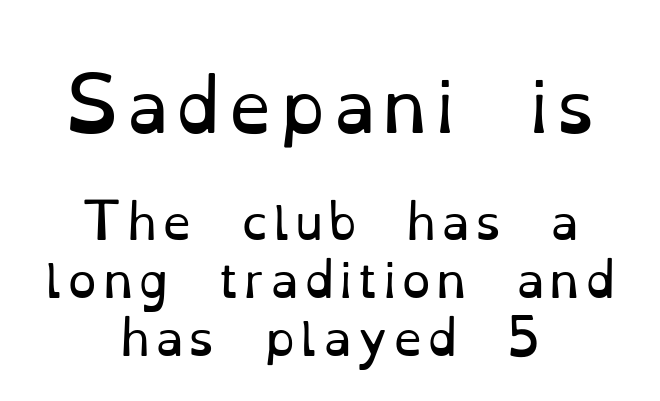
Q: Is the text bold? A: No.
Q: Is the text italic (slanted)? A: No, it is upright.
Q: Is the typeface a serif or a sans-serif typeface? A: Serif.
Q: Is the text underlined? A: No.
Q: How is the paragraph aligned? A: Centered.
Q: Which block of text is set in a larger size, the first (top) or the second (bottom)? A: The first (top) one.
Q: Width (condensed, normal, or wide)? A: Normal.
Q: Stroke contrast? A: Low.
Q: x-height? A: Small.
Q: Monospaced? A: No.
